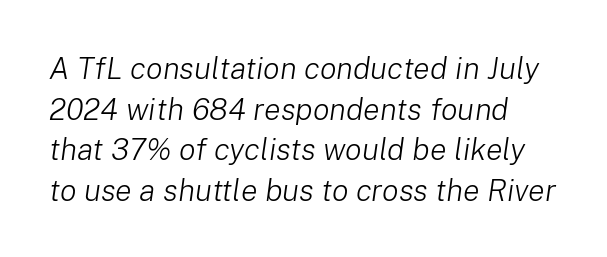
Q: Is the text bold? A: No.
Q: Is the text italic (slanted)? A: Yes, it leans right by about 8 degrees.
Q: Is the text underlined? A: No.
Q: Is the spacing between letters normal or unusually wide? A: Normal.
Q: Is the spacing between lines tight, normal or loose? A: Normal.
Q: Width (condensed, normal, or wide)? A: Normal.
Q: Stroke contrast? A: Low.
Q: x-height? A: Medium.
Q: Monospaced? A: No.
